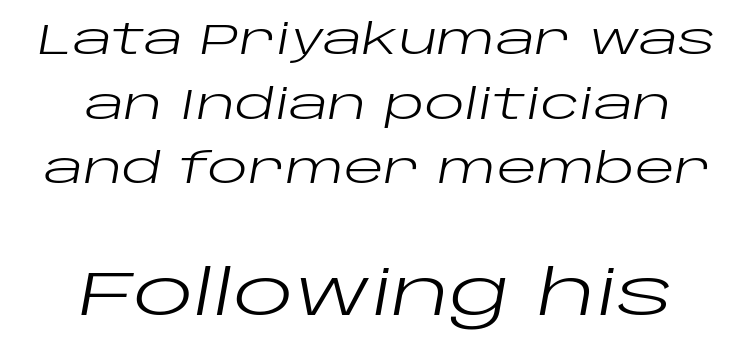
Block two is the big one; block one sits smaller above it. Unbolded letterforms with no extra heft. Standard letterfit; no display-style spreading of the glyphs. The vertical gap from one line to the next is medium. Looks like regular typesetting: each glyph gets only the width it needs. Compared with ordinary roman type, these characters are visibly tilted.
